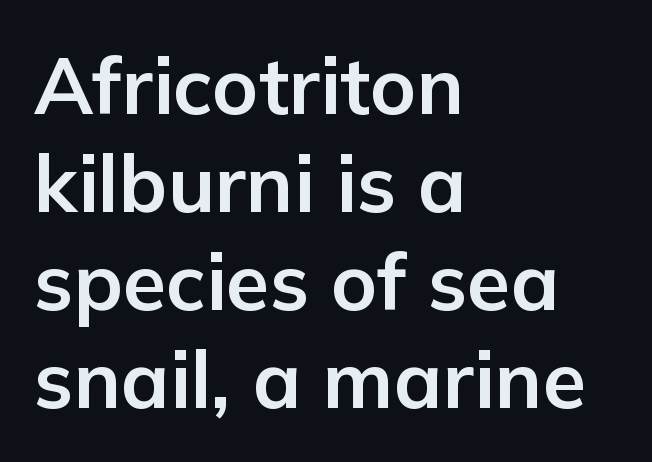
The horizontal fit of the characters is conventional and even. The strip under each line holds only bare page. The typesetting leans heavy: a genuine bold. Note: no serifs on the glyphs. Italic: no, the glyphs are upright roman.
